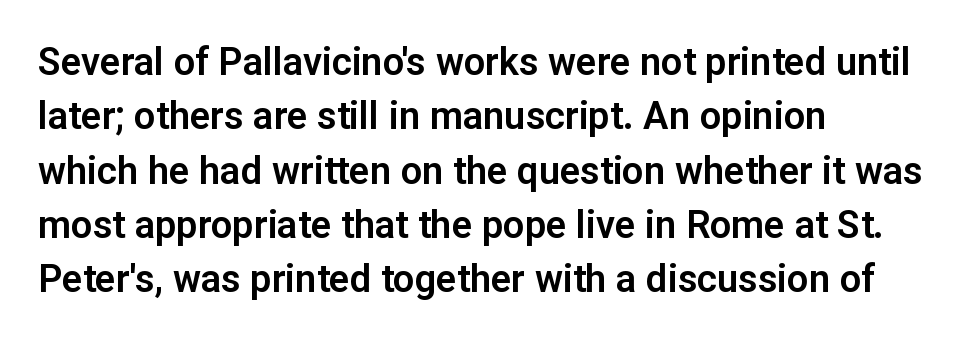
The image shows 38 px sans-serif type, upright; set left-aligned, normal line spacing (1.43x), normal letter spacing, not underlined; low stroke contrast and a medium x-height.
